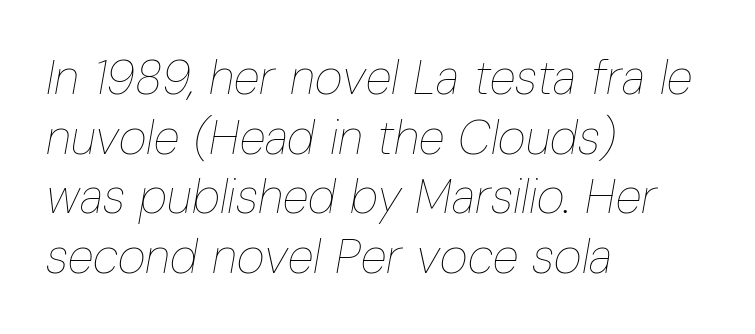
Q: Is the text bold? A: No.
Q: Is the text italic (slanted)? A: Yes, it leans right by about 10 degrees.
Q: Is the text underlined? A: No.
Q: How is the paragraph aligned? A: Left-aligned.
Q: Is the spacing between letters normal or unusually wide? A: Normal.
Q: Width (condensed, normal, or wide)? A: Condensed.
Q: Stroke contrast? A: Low.
Q: x-height? A: Medium.
Q: Monospaced? A: No.
